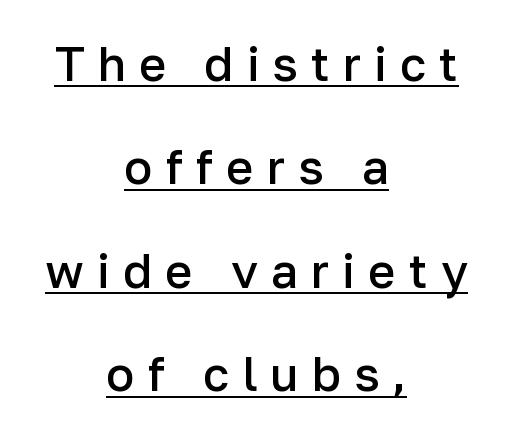
In terms of letterspacing, this is a distinctly airy, spread setting. A sans-serif font was chosen for this passage. The lettering holds an erect, upright posture throughout. Both edges are ragged and mirror each other, which tells us the setting is centered.
